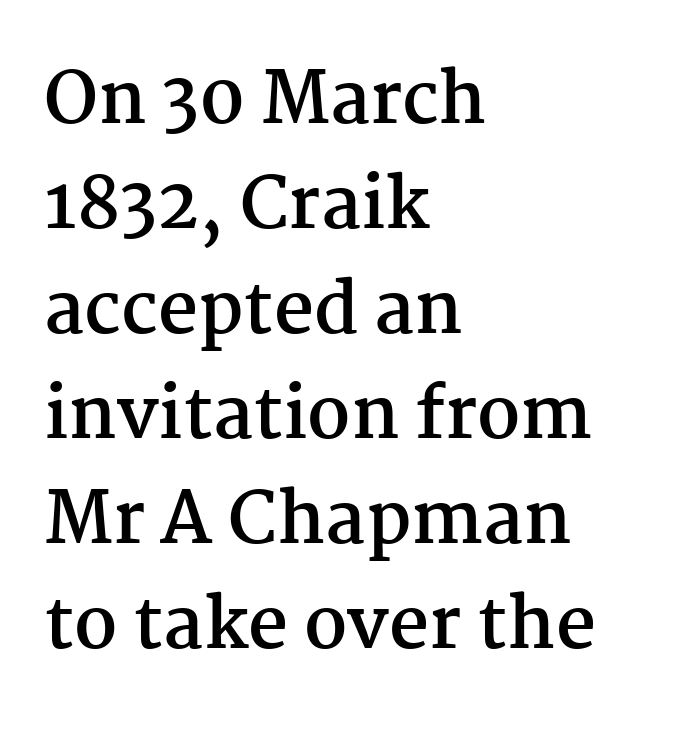
The image shows 70 px semibold serif type, upright; set left-aligned, normal line spacing (1.5x), normal letter spacing, not underlined; medium stroke contrast and a medium x-height.
